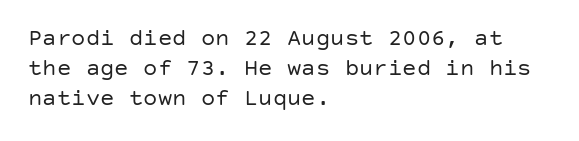
If you drew a line through each stem, it would be perfectly vertical. Tracking value appears to be zero — textbook default spacing. The rag falls on the right side of this text block. The face looks like a standard text weight, possibly lighter. The string is rendered with underlining switched off.
